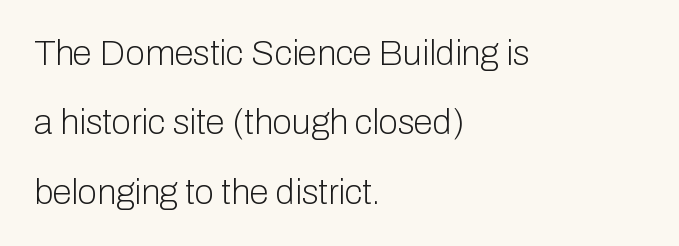
The image shows 35 px light sans-serif type, upright; set left-aligned, loose line spacing (1.98x), normal letter spacing, not underlined; low stroke contrast and a medium x-height.
